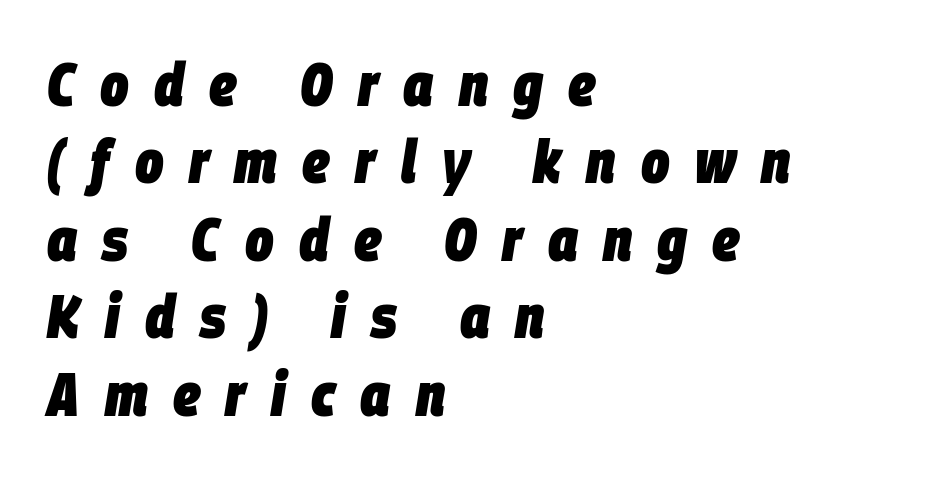
Think of a printed novel: that variable character pitch is what you see here. Normally led — the rows are evenly, conventionally spaced. The passage shown is not underscored anywhere. A dark, heavy texture on the line: the type is bold. The horizontal fit of the characters is loose and conspicuously gappy. Alignment: flush left.
